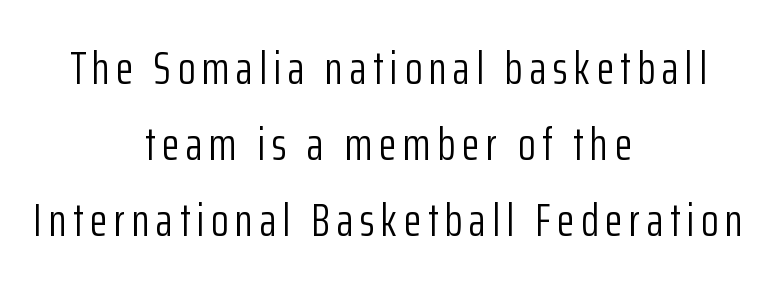
{"serif": "no", "italic": "no", "bold": "no", "weight": "light", "width": "condensed", "stroke_contrast": "low", "x_height": "medium", "monospaced": "no", "underline": "no", "align": "center", "line_spacing": "normal", "line_spacing_ratio": 1.65, "glyph_px": 46}
